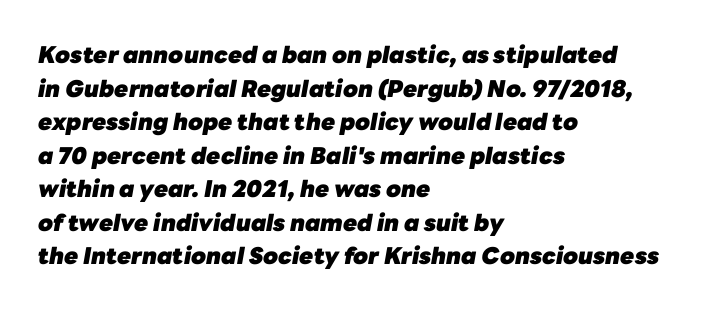
{"italic": "yes", "lean": "right", "slant_degrees": 10, "bold": "yes", "underline": "no", "align": "left", "line_spacing": "normal", "line_spacing_ratio": 1.46, "letter_spacing": "normal", "letter_spacing_em": 0.0, "glyph_px": 23}
